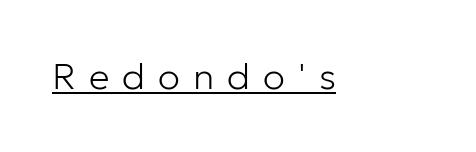
{"serif": "no", "italic": "no", "bold": "no", "weight": "light", "width": "normal", "stroke_contrast": "low", "x_height": "medium", "monospaced": "no", "underline": "yes", "letter_spacing": "wide", "letter_spacing_em": 0.35, "glyph_px": 37}
